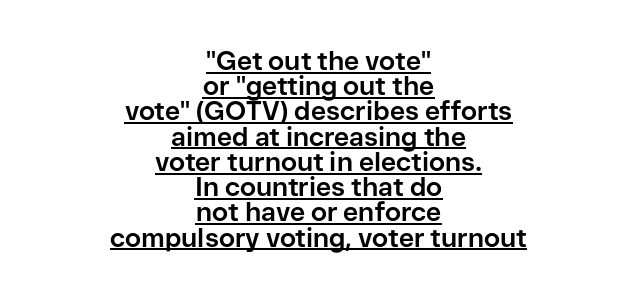
Q: Is the text bold? A: Yes.
Q: Is the text italic (slanted)? A: No, it is upright.
Q: Is the text underlined? A: Yes.
Q: How is the paragraph aligned? A: Centered.
Q: Is the spacing between letters normal or unusually wide? A: Normal.
Q: Is the spacing between lines tight, normal or loose? A: Tight.
